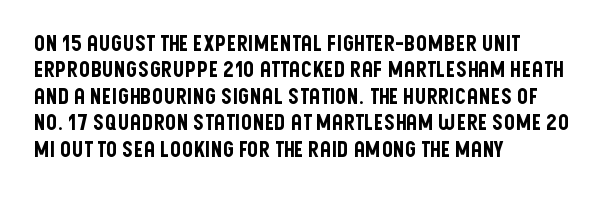
{"italic": "no", "underline": "no", "align": "left", "line_spacing_ratio": 1.2, "letter_spacing": "normal", "letter_spacing_em": 0.0, "glyph_px": 22}
